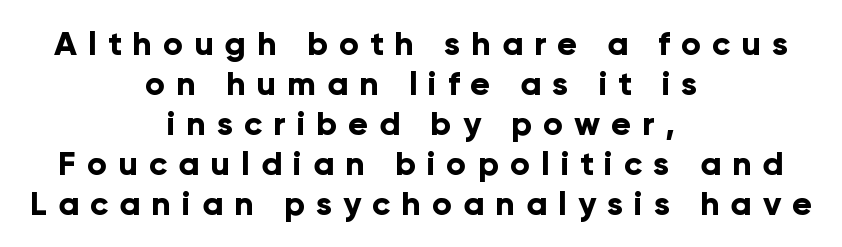
The image shows 33 px bold sans-serif type, upright; set centered, line spacing 1.21x, unusually wide letter spacing (+0.33 em), not underlined; low stroke contrast and a medium x-height.
